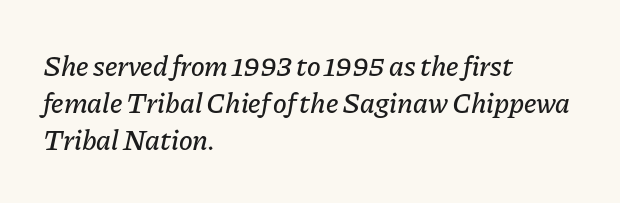
The image shows 29 px text type, italic (leaning right); set left-aligned, normal line spacing (1.28x), normal letter spacing, not underlined; low stroke contrast and a medium x-height.
